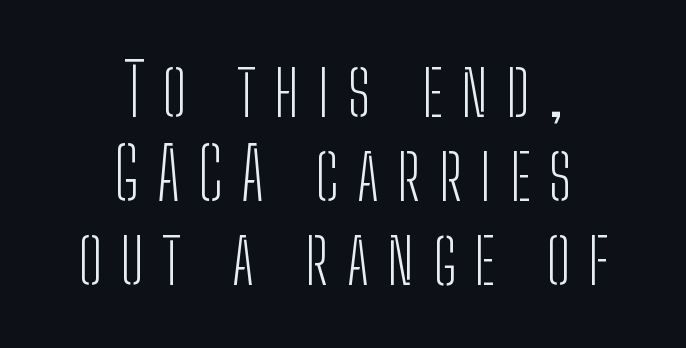
Stroke thickness stays within the range of a standard reading face or lighter. The whitespace from short lines is split evenly between both sides. The words here are not underlined. Posture: vertical.
